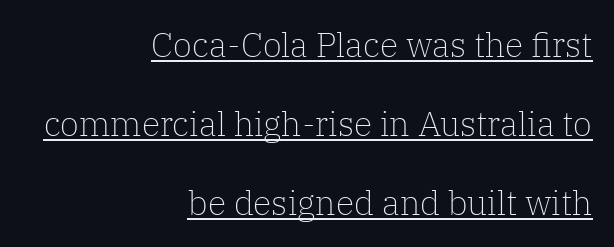
Q: Is the text bold? A: No.
Q: Is the text italic (slanted)? A: No, it is upright.
Q: Is the typeface a serif or a sans-serif typeface? A: Serif.
Q: Is the text underlined? A: Yes.
Q: How is the paragraph aligned? A: Right-aligned.
Q: Is the spacing between letters normal or unusually wide? A: Normal.
Q: Is the spacing between lines tight, normal or loose? A: Loose.
Q: Width (condensed, normal, or wide)? A: Normal.
Q: Stroke contrast? A: Low.
Q: x-height? A: Medium.
Q: Monospaced? A: No.
